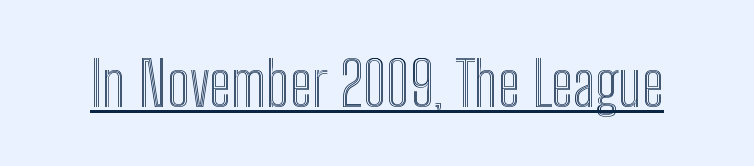
Q: Is the text italic (slanted)? A: No, it is upright.
Q: Is the text underlined? A: Yes.
Q: Is the spacing between letters normal or unusually wide? A: Normal.
Q: Width (condensed, normal, or wide)? A: Condensed.
Q: x-height? A: Medium.
Q: Monospaced? A: No.
